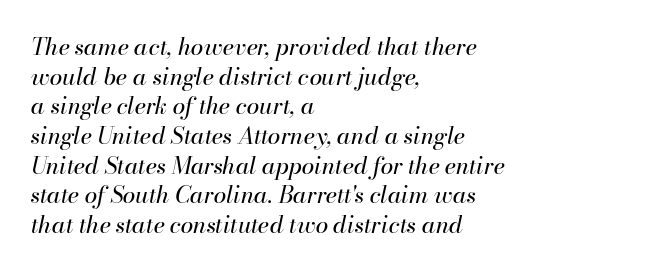
The image shows 23 px text type, italic (leaning right); set left-aligned, normal line spacing (1.29x), normal letter spacing, not underlined.
